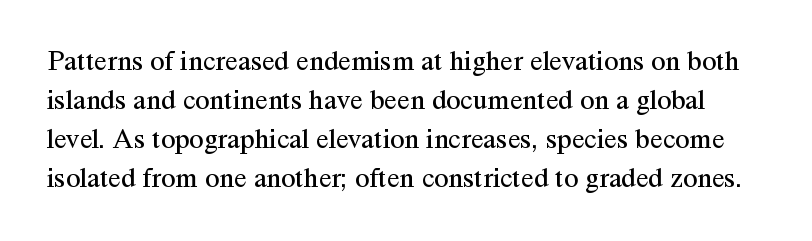
Heaviness? Minimal to ordinary, like unemphasized prose. Serif or sans? Serif — the stroke terminals have little feet. There is no visible air inserted between adjacent glyphs. When letters stand straight like this, we call the style roman or upright. Whoever set this chose a conventional vertical rhythm.
